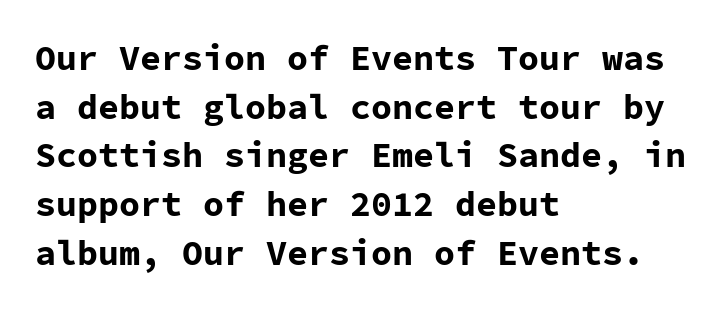
Q: Is the text bold? A: Yes.
Q: Is the text italic (slanted)? A: No, it is upright.
Q: Is the typeface a serif or a sans-serif typeface? A: Sans-serif.
Q: Is the text underlined? A: No.
Q: How is the paragraph aligned? A: Left-aligned.
Q: Is the spacing between letters normal or unusually wide? A: Normal.
Q: Is the spacing between lines tight, normal or loose? A: Normal.
Q: Width (condensed, normal, or wide)? A: Normal.
Q: Stroke contrast? A: Low.
Q: x-height? A: Medium.
Q: Monospaced? A: Yes.
